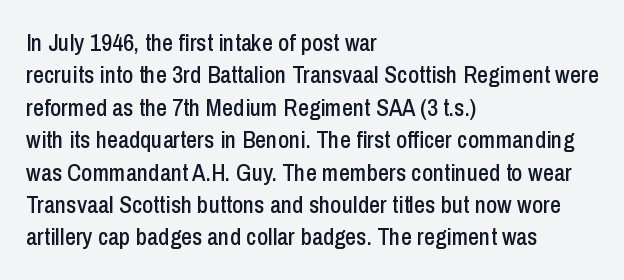
{"italic": "no", "underline": "no", "align": "left", "line_spacing": "normal", "line_spacing_ratio": 1.35, "letter_spacing": "normal", "letter_spacing_em": 0.0, "glyph_px": 24}
